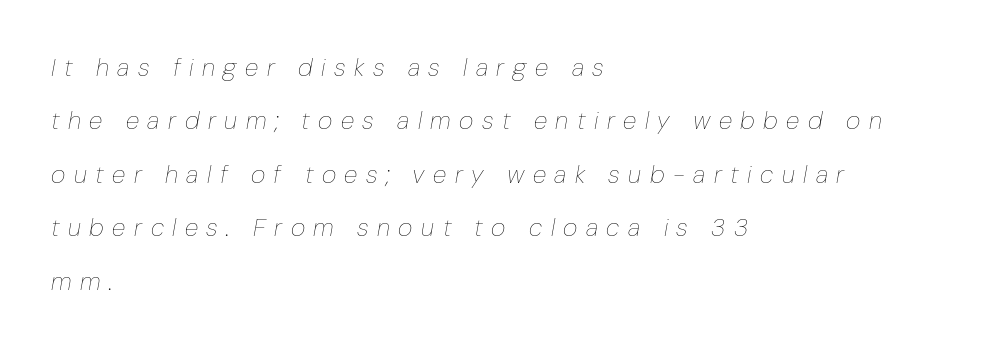
The image shows 25 px text type, italic (leaning right); set left-aligned, loose line spacing (2.14x), unusually wide letter spacing (+0.34 em), not underlined.
